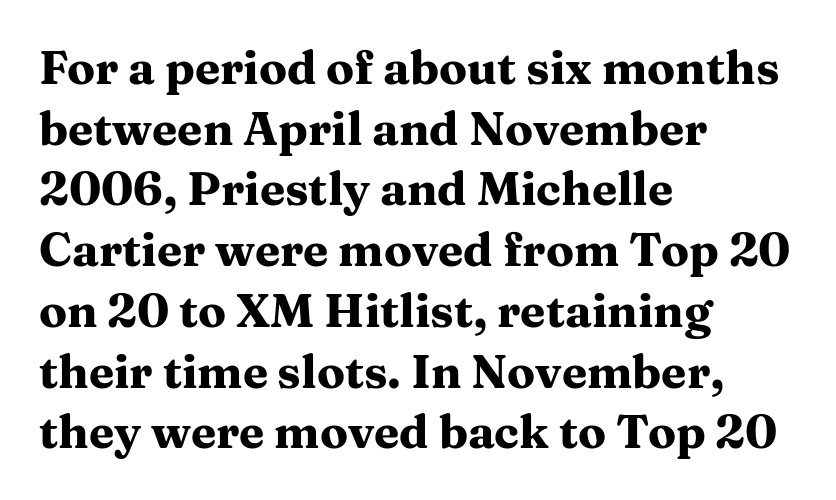
Q: Is the text bold? A: Yes.
Q: Is the text italic (slanted)? A: No, it is upright.
Q: Is the typeface a serif or a sans-serif typeface? A: Serif.
Q: Is the text underlined? A: No.
Q: How is the paragraph aligned? A: Left-aligned.
Q: Is the spacing between letters normal or unusually wide? A: Normal.
Q: Is the spacing between lines tight, normal or loose? A: Normal.
Q: Width (condensed, normal, or wide)? A: Wide.
Q: Stroke contrast? A: Medium.
Q: x-height? A: Medium.
Q: Monospaced? A: No.
